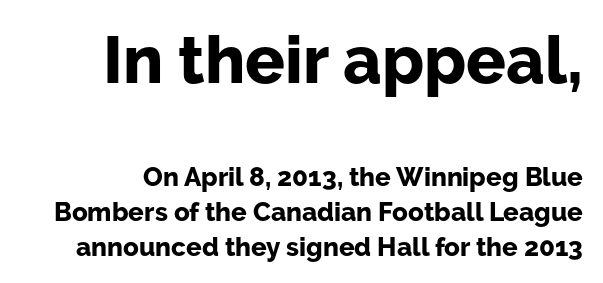
{"serif": "no", "italic": "no", "bold": "yes", "weight": "bold", "width": "normal", "stroke_contrast": "low", "x_height": "medium", "monospaced": "no", "underline": "no", "line_spacing": "normal", "line_spacing_ratio": 1.34, "letter_spacing": "normal", "letter_spacing_em": 0.0, "larger_block": "first", "size_ratio": 2.54, "glyph_px": 66}
